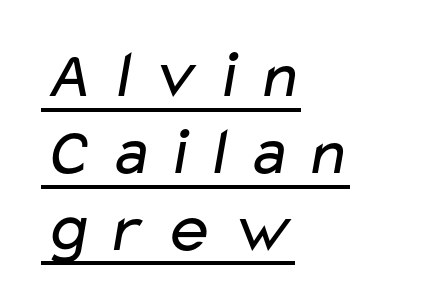
Q: Is the text bold? A: No.
Q: Is the typeface a serif or a sans-serif typeface? A: Sans-serif.
Q: Is the text underlined? A: Yes.
Q: How is the paragraph aligned? A: Left-aligned.
Q: Is the spacing between letters normal or unusually wide? A: Unusually wide.
Q: Is the spacing between lines tight, normal or loose? A: Tight.
Q: Width (condensed, normal, or wide)? A: Wide.
Q: Stroke contrast? A: Low.
Q: x-height? A: Medium.
Q: Monospaced? A: No.
